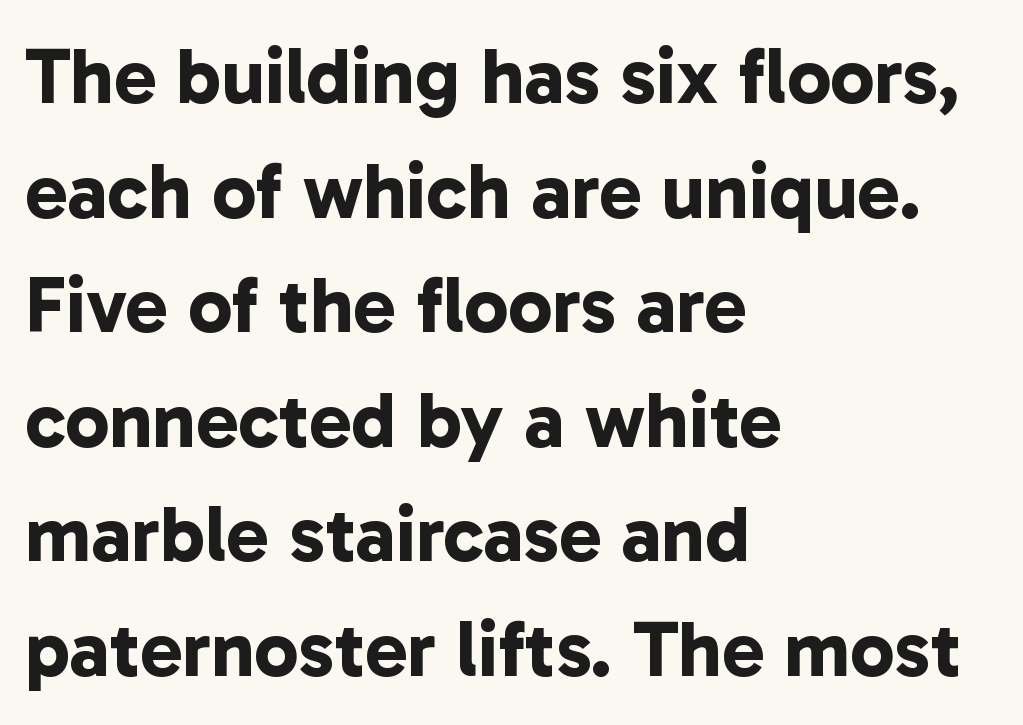
{"serif": "no", "bold": "yes", "weight": "bold", "width": "normal", "stroke_contrast": "low", "x_height": "medium", "monospaced": "no", "underline": "no", "align": "left", "line_spacing": "normal", "line_spacing_ratio": 1.45, "letter_spacing": "normal", "letter_spacing_em": 0.0, "glyph_px": 79}
